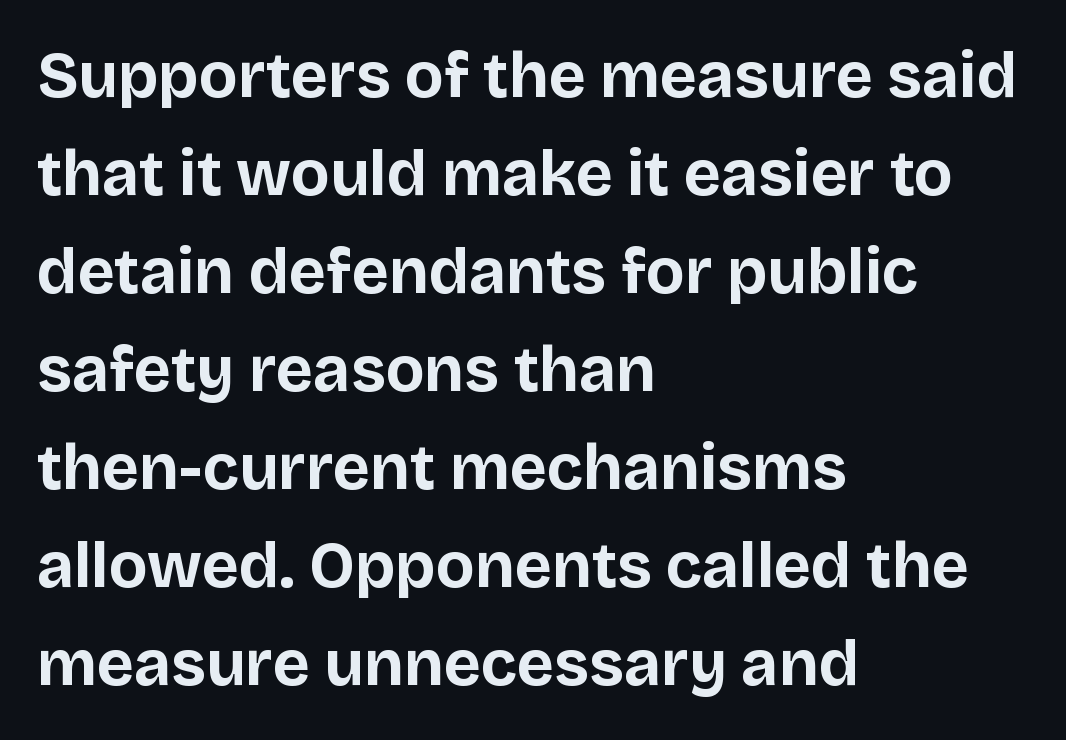
Q: Is the text bold? A: Yes.
Q: Is the text italic (slanted)? A: No, it is upright.
Q: Is the typeface a serif or a sans-serif typeface? A: Sans-serif.
Q: Is the text underlined? A: No.
Q: How is the paragraph aligned? A: Left-aligned.
Q: Is the spacing between letters normal or unusually wide? A: Normal.
Q: Is the spacing between lines tight, normal or loose? A: Normal.
Q: Width (condensed, normal, or wide)? A: Normal.
Q: Stroke contrast? A: Low.
Q: x-height? A: Large.
Q: Monospaced? A: No.
